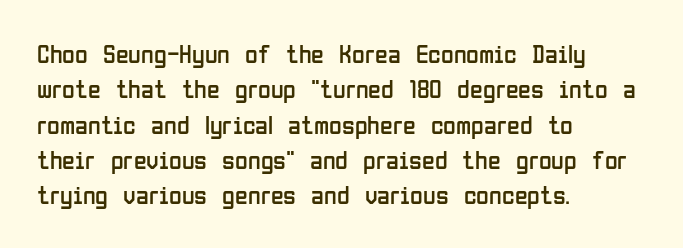
The image shows 26 px text type, upright; set left-aligned, normal line spacing (1.36x), normal letter spacing, not underlined.
